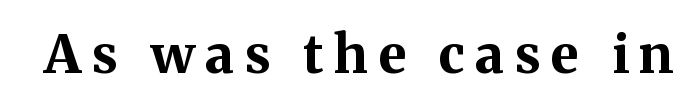
Q: Is the text bold? A: Yes.
Q: Is the text italic (slanted)? A: No, it is upright.
Q: Is the typeface a serif or a sans-serif typeface? A: Serif.
Q: Is the text underlined? A: No.
Q: Is the spacing between letters normal or unusually wide? A: Unusually wide.
Q: Width (condensed, normal, or wide)? A: Normal.
Q: Stroke contrast? A: Medium.
Q: x-height? A: Medium.
Q: Monospaced? A: No.
